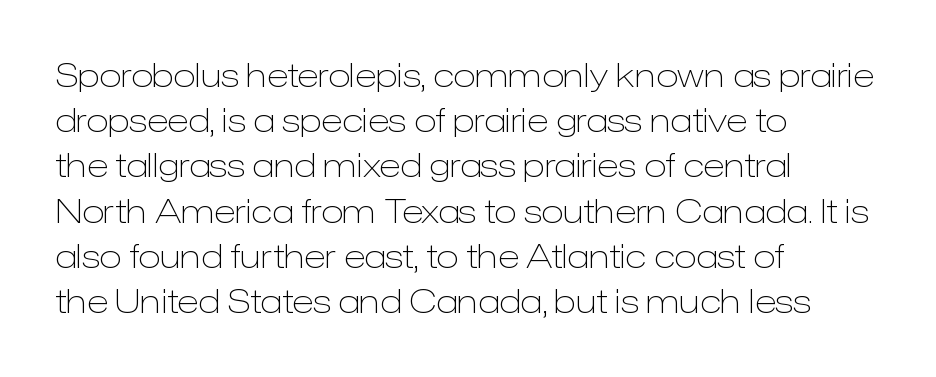
{"serif": "no", "italic": "no", "bold": "no", "weight": "light", "width": "normal", "stroke_contrast": "low", "x_height": "medium", "monospaced": "no", "underline": "no", "align": "left", "line_spacing": "normal", "line_spacing_ratio": 1.37, "letter_spacing": "normal", "letter_spacing_em": 0.0, "glyph_px": 33}
